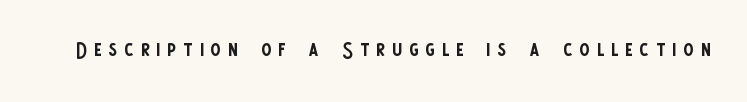
{"serif": "no", "italic": "no", "bold": "no", "weight": "regular", "width": "condensed", "stroke_contrast": "low", "x_height": "large", "monospaced": "no", "underline": "no", "letter_spacing": "wide", "letter_spacing_em": 0.24, "glyph_px": 30}
